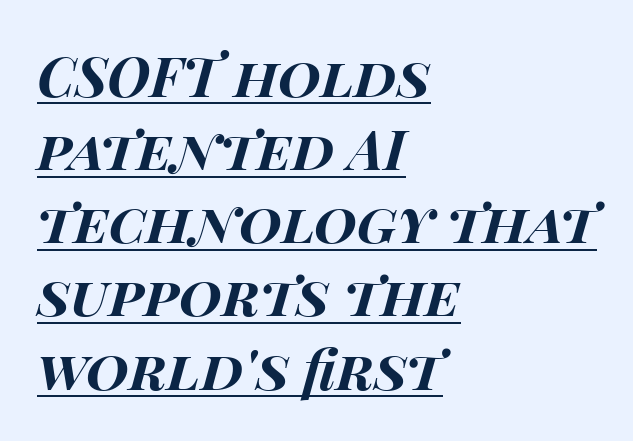
Would a proofreader flag this as italicized? Yes. The passage shown is underscored from start to finish. Bold? Absolutely — the strokes are thick and heavy. The type is set solid horizontally, with unmodified tracking.
